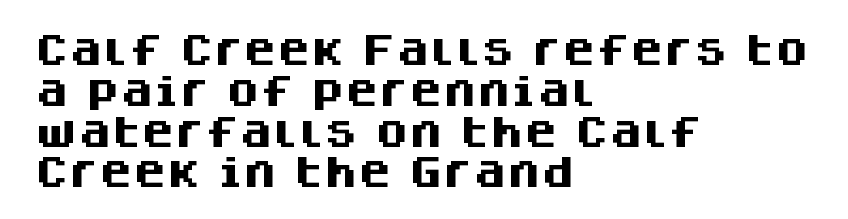
The text block is weighted toward the left margin, trailing off unevenly rightward. The string is rendered with underlining switched off. Character widths vary here, with narrow letters taking less room than wide ones. Caption: standard tracking, unaltered.
